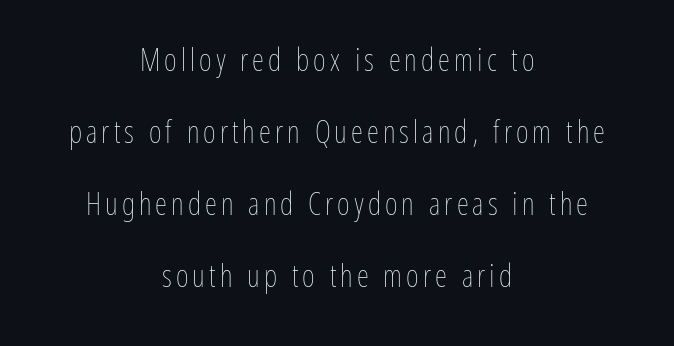
The image shows 31 px thin, condensed type, upright; set centered, loose line spacing (2.32x), not underlined; low stroke contrast and a medium x-height.
